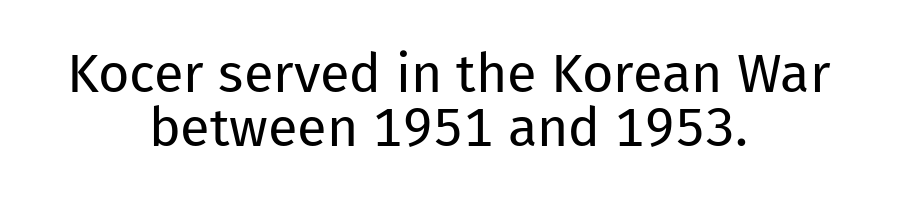
Casual observation: everything's sitting right in the middle. No heavy texture on the line: the type isn't bold. Standard letterfit; no display-style spreading of the glyphs. Posture: straight, roman, zero tilt. The specimen omits any rule beneath the text block's lines.
